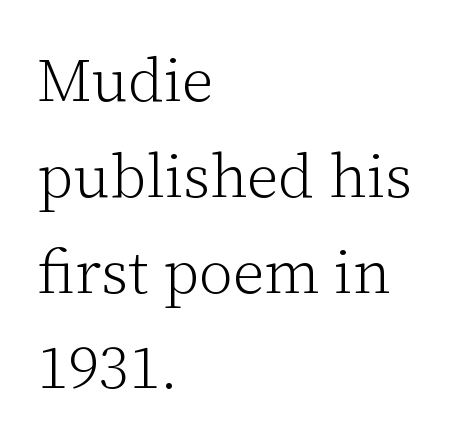
Q: Is the text bold? A: No.
Q: Is the text italic (slanted)? A: No, it is upright.
Q: Is the typeface a serif or a sans-serif typeface? A: Serif.
Q: Is the text underlined? A: No.
Q: How is the paragraph aligned? A: Left-aligned.
Q: Is the spacing between letters normal or unusually wide? A: Normal.
Q: Is the spacing between lines tight, normal or loose? A: Normal.
Q: Width (condensed, normal, or wide)? A: Normal.
Q: Stroke contrast? A: Low.
Q: x-height? A: Medium.
Q: Monospaced? A: No.
